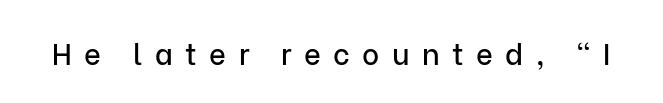
{"serif": "no", "italic": "no", "width": "normal", "stroke_contrast": "low", "x_height": "medium", "monospaced": "no", "underline": "no", "letter_spacing": "wide", "letter_spacing_em": 0.43, "glyph_px": 29}
